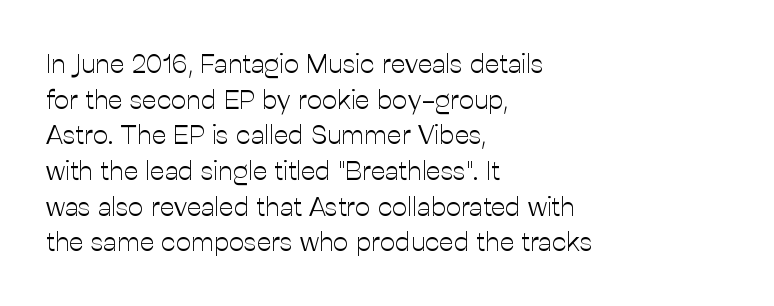
{"italic": "no", "bold": "no", "underline": "no", "align": "left", "line_spacing": "normal", "line_spacing_ratio": 1.32, "letter_spacing": "normal", "letter_spacing_em": 0.0, "glyph_px": 27}
